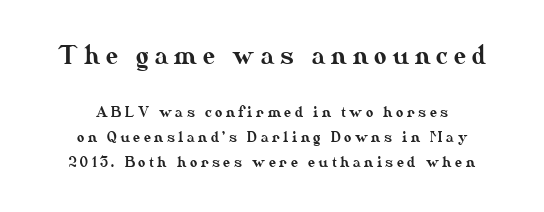
Q: Is the text italic (slanted)? A: No, it is upright.
Q: Is the text underlined? A: No.
Q: How is the paragraph aligned? A: Centered.
Q: Is the spacing between letters normal or unusually wide? A: Unusually wide.
Q: Which block of text is set in a larger size, the first (top) or the second (bottom)? A: The first (top) one.
